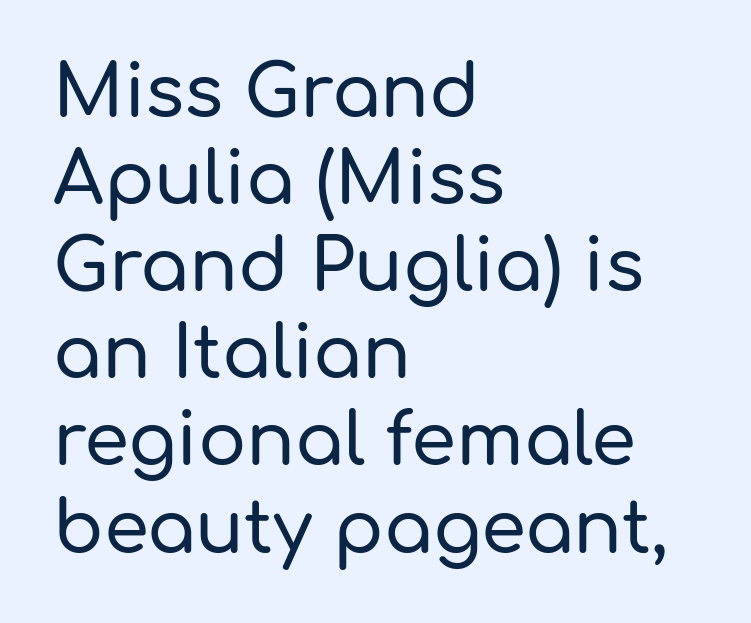
The image shows 72 px sans-serif type, upright; set left-aligned, line spacing 1.21x, normal letter spacing, not underlined; low stroke contrast and a medium x-height.
